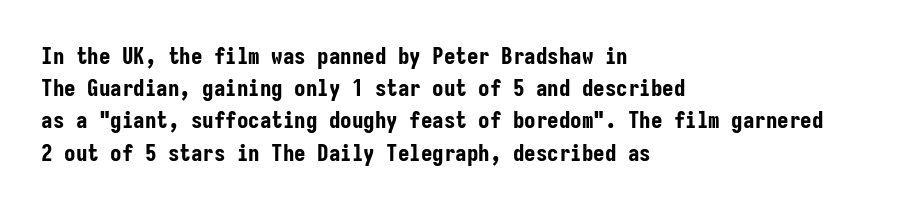
The image shows 23 px bold type, upright; set left-aligned, normal line spacing (1.4x), normal letter spacing, not underlined.
